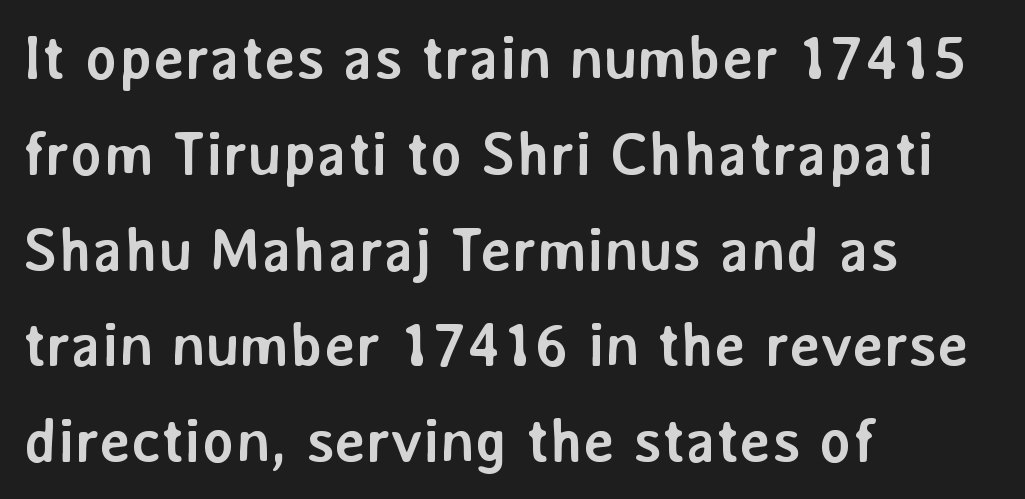
The image shows 61 px semibold sans-serif type, upright; set left-aligned, normal line spacing (1.57x), normal letter spacing, not underlined; low stroke contrast and a medium x-height.
